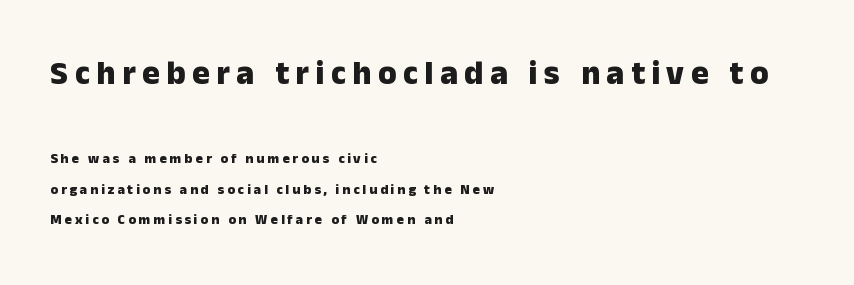
Vertically, the passage feels expansive, rows floating well apart. Varying glyph widths throughout — classic text-font behaviour. These words are printed bold, with thick strokes throughout. Bare-footed words on every line.
